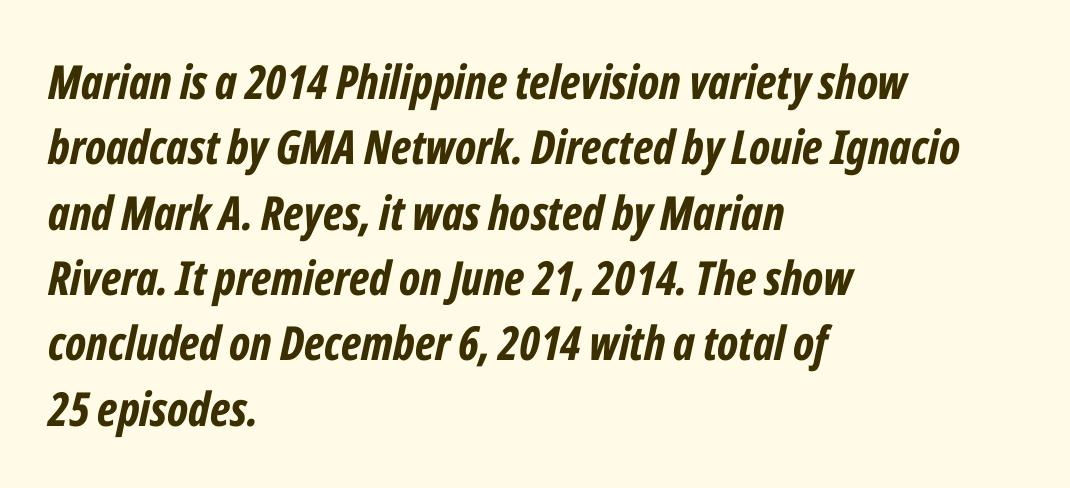
The type is set solid horizontally, with unmodified tracking. The space directly below the letters is spotless. This sample has the flowing, uneven cadence of proportional lettering. A dark, heavy texture on the line: the type is bold.
